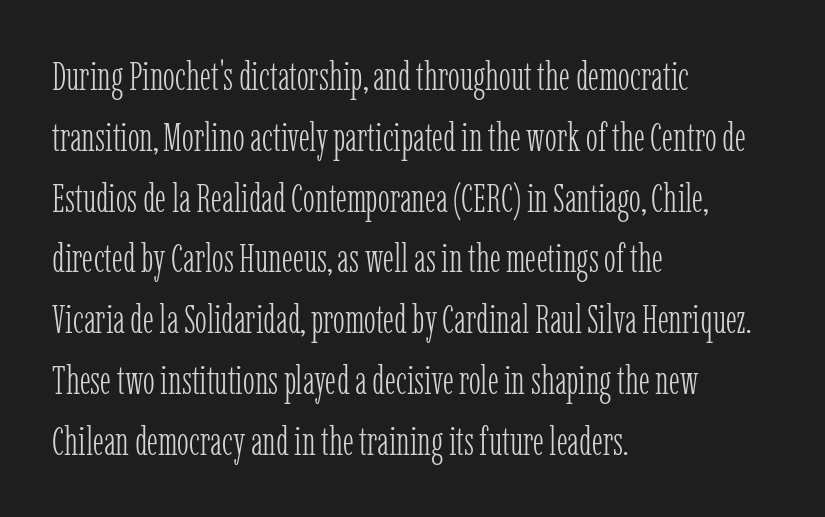
The image shows 40 px light, condensed serif type, upright; set left-aligned, normal line spacing (1.52x), normal letter spacing, not underlined; low stroke contrast and a medium x-height.
